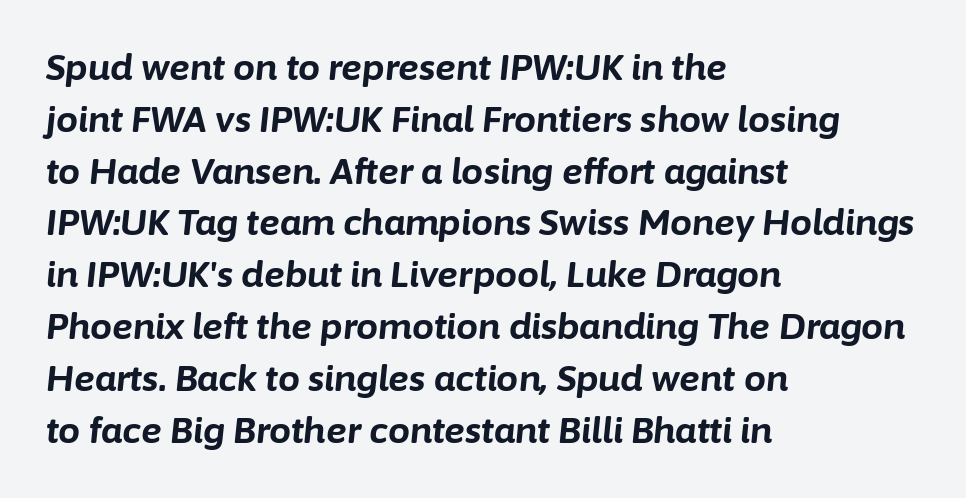
Q: Is the text bold? A: Yes.
Q: Is the text italic (slanted)? A: Yes, it leans right by about 6 degrees.
Q: Is the text underlined? A: No.
Q: How is the paragraph aligned? A: Left-aligned.
Q: Is the spacing between letters normal or unusually wide? A: Normal.
Q: Is the spacing between lines tight, normal or loose? A: Normal.
Q: Width (condensed, normal, or wide)? A: Normal.
Q: Stroke contrast? A: Low.
Q: x-height? A: Medium.
Q: Monospaced? A: No.
